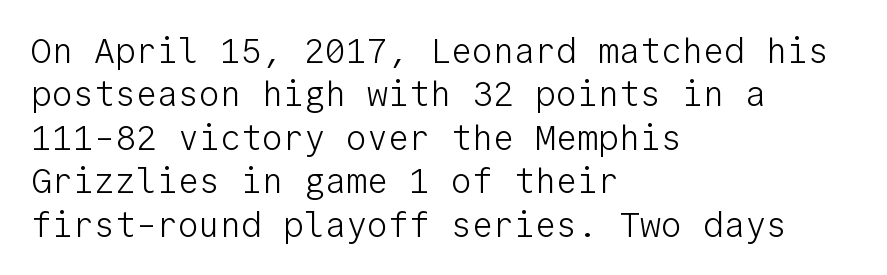
Q: Is the text bold? A: No.
Q: Is the text italic (slanted)? A: No, it is upright.
Q: Is the typeface a serif or a sans-serif typeface? A: Sans-serif.
Q: Is the text underlined? A: No.
Q: How is the paragraph aligned? A: Left-aligned.
Q: Is the spacing between letters normal or unusually wide? A: Normal.
Q: Width (condensed, normal, or wide)? A: Normal.
Q: Stroke contrast? A: Low.
Q: x-height? A: Medium.
Q: Monospaced? A: Yes.
